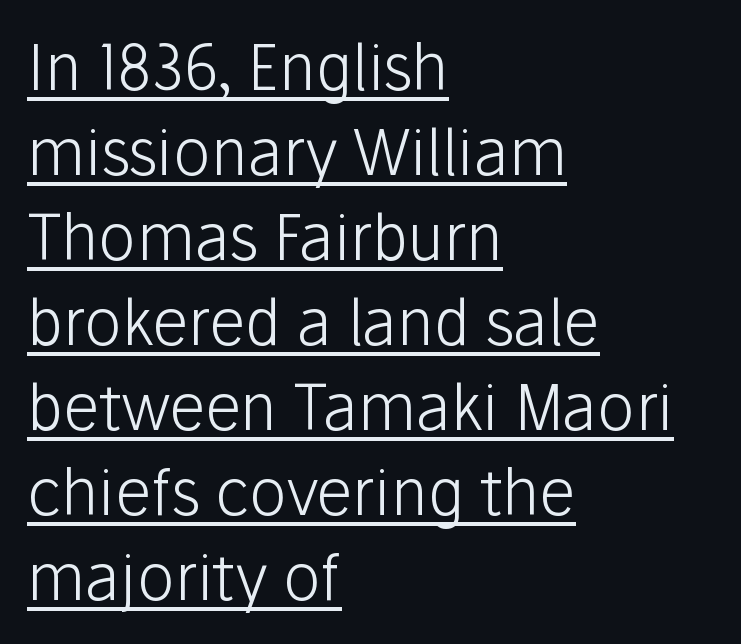
{"serif": "no", "italic": "no", "bold": "no", "weight": "light", "width": "normal", "stroke_contrast": "low", "x_height": "medium", "monospaced": "no", "underline": "yes", "align": "left", "line_spacing": "normal", "line_spacing_ratio": 1.35, "letter_spacing": "normal", "letter_spacing_em": 0.0, "glyph_px": 63}
